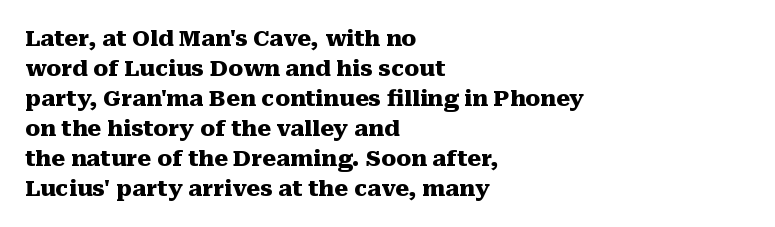
{"italic": "no", "bold": "yes", "underline": "no", "align": "left", "line_spacing": "normal", "line_spacing_ratio": 1.36, "letter_spacing": "normal", "letter_spacing_em": 0.0, "glyph_px": 22}
